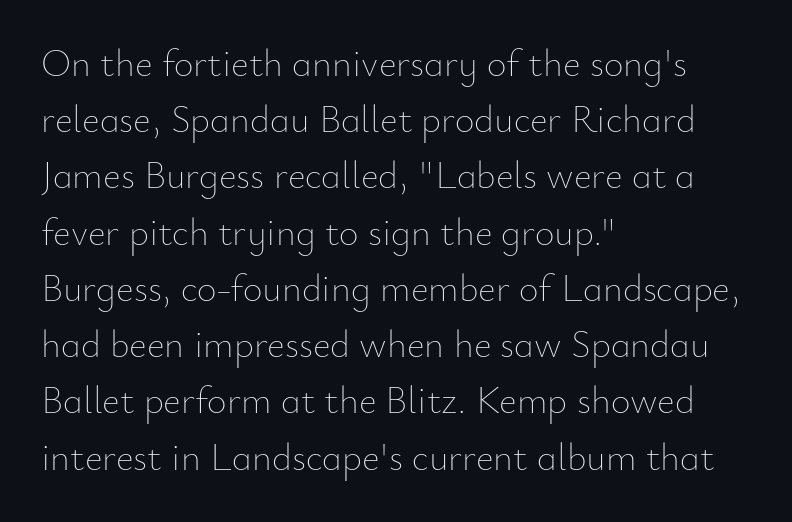
In terms of leading, this rendering sits right in the middle. The lettering holds an erect, upright posture throughout. No chunkiness to these letters — they're not bold. Short note: letters normally spaced. Honestly, there is no underline to notice here at all. Compared with a centered layout, this one pins lines to the left instead.
